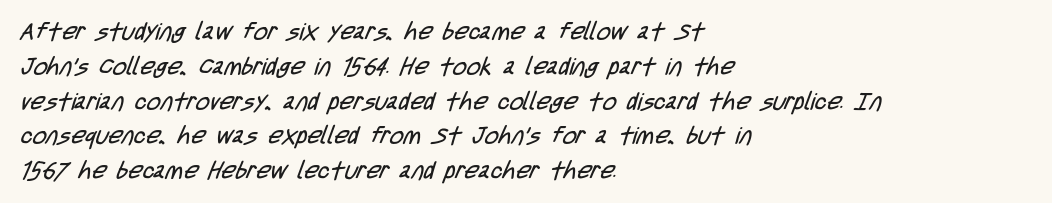
Q: Is the text bold? A: No.
Q: Is the text underlined? A: No.
Q: How is the paragraph aligned? A: Left-aligned.
Q: Is the spacing between letters normal or unusually wide? A: Normal.
Q: Is the spacing between lines tight, normal or loose? A: Normal.
